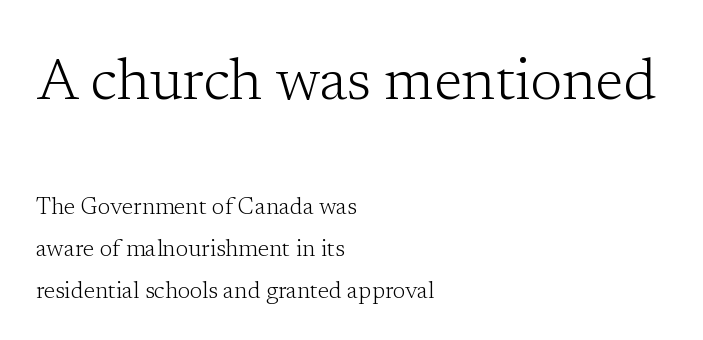
The image shows 58 px light serif type, upright; set left-aligned, line spacing 1.83x, normal letter spacing, not underlined; the first (top) block is 2.52x larger; low stroke contrast and a medium x-height.
